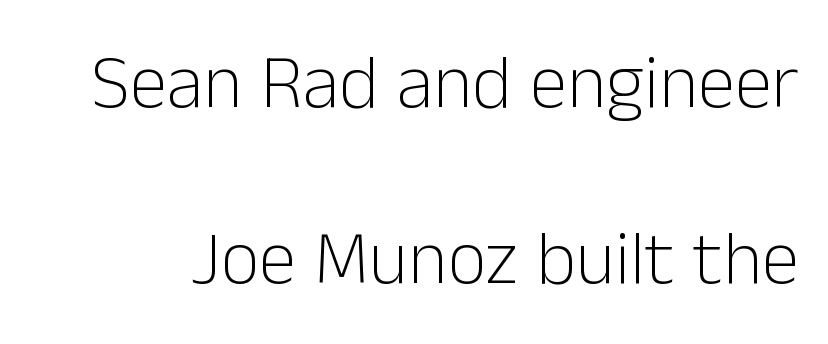
Stems and bowls with no extra thickness — not bold. The typeface chosen for these lines omits serifs. The passage shown has conventional tracking throughout. The letters stand upright; this is a roman face.
